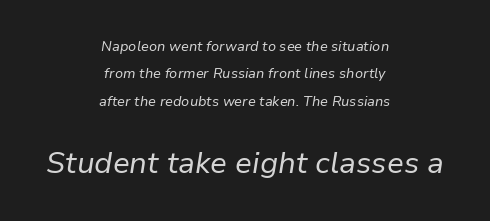
Does the bottom block carry the larger type? Yes, it does. Proportional: the letters do not fall into vertical columns. Does the copy run flush right? No — it is centered line by line. If you drew a line through each stem, it would be angled. Short note: letters normally spaced.
